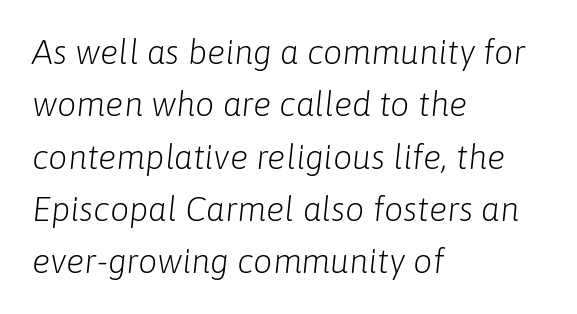
Q: Is the text bold? A: No.
Q: Is the text italic (slanted)? A: Yes, it leans right by about 6 degrees.
Q: Is the text underlined? A: No.
Q: How is the paragraph aligned? A: Left-aligned.
Q: Is the spacing between letters normal or unusually wide? A: Normal.
Q: Is the spacing between lines tight, normal or loose? A: Normal.
Q: Width (condensed, normal, or wide)? A: Normal.
Q: Stroke contrast? A: Low.
Q: x-height? A: Medium.
Q: Monospaced? A: No.
